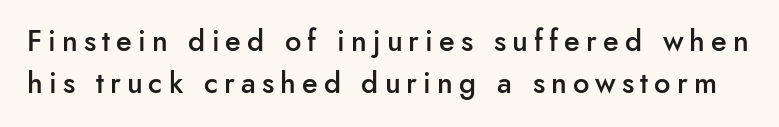
Q: Is the text bold? A: Semi-bold.
Q: Is the text italic (slanted)? A: No, it is upright.
Q: Is the typeface a serif or a sans-serif typeface? A: Sans-serif.
Q: Is the text underlined? A: No.
Q: Is the spacing between letters normal or unusually wide? A: Unusually wide.
Q: Is the spacing between lines tight, normal or loose? A: Normal.
Q: Width (condensed, normal, or wide)? A: Normal.
Q: Stroke contrast? A: Low.
Q: x-height? A: Small.
Q: Monospaced? A: No.
